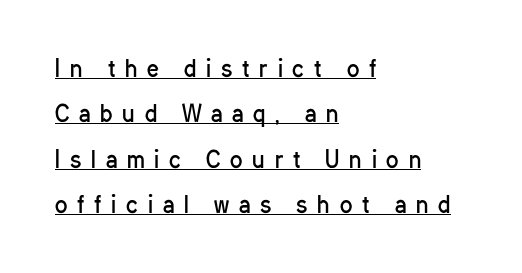
The image shows 23 px text type, upright; set left-aligned, loose line spacing (1.97x), unusually wide letter spacing (+0.43 em), underlined.
